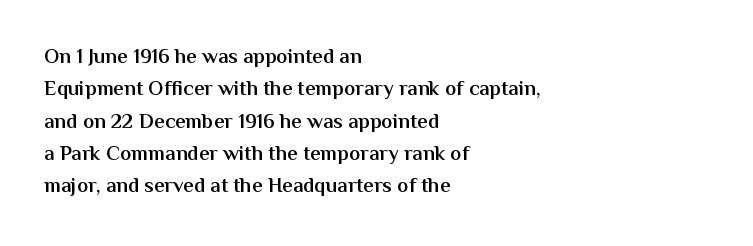
Italic? Not at all — the glyphs are vertical. Visually the block forms a straight wall on the left and a jagged coastline on the right. The horizontal fit of the characters is conventional and even. No word sits above an underline.
